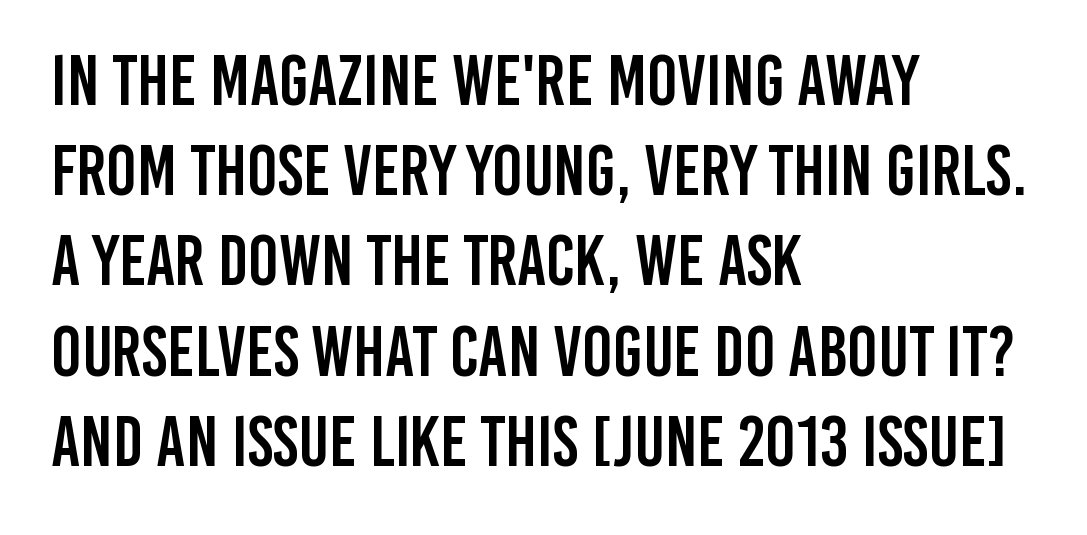
The typography opts for an upright posture over an oblique one. The text block is weighted toward the left margin, trailing off unevenly rightward. The rendering uses natural spacing where letterforms have individual widths. Compared with typical paragraphs, the rows here are spaced about the same.
